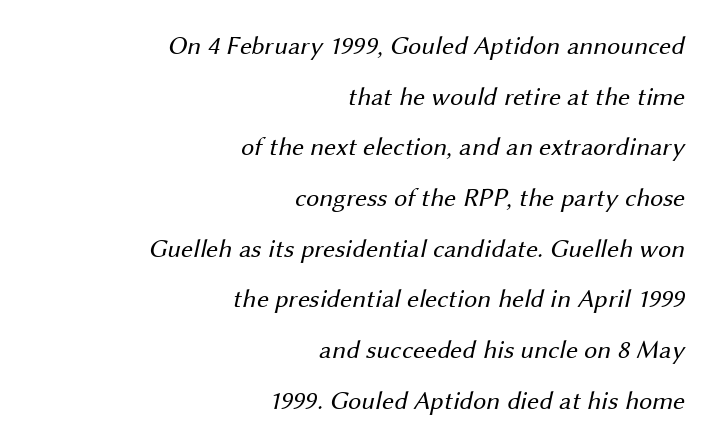
Does the leading feel generous? Absolutely, it's lavish. A flush-right, rag-left setting is used for this passage. No chunkiness to these letters — they're not bold. Has an underline been added? It has not.
